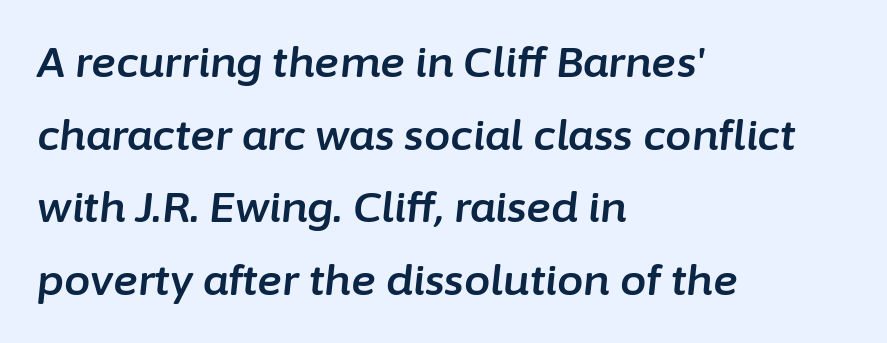
The image shows 42 px text type, italic (leaning right); set left-aligned, line spacing 1.73x, normal letter spacing, not underlined; low stroke contrast and a medium x-height.
